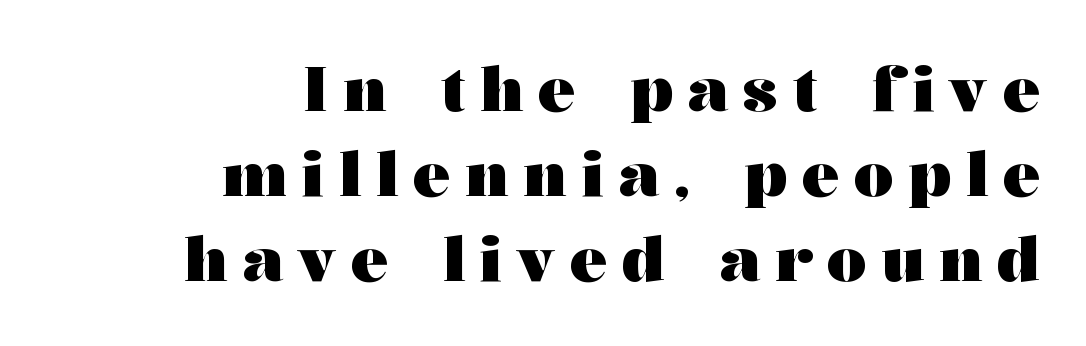
This sample uses a serif face. If you drew a line through each stem, it would be perfectly vertical. In terms of leading, this rendering sits right in the middle. Line ends are locked; line starts wander.
